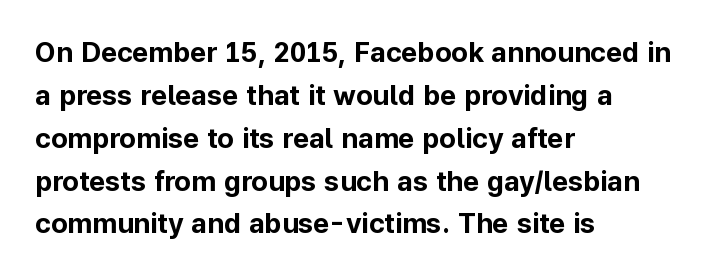
The image shows 28 px bold sans-serif type, upright; set left-aligned, normal line spacing (1.53x), normal letter spacing, not underlined; low stroke contrast and a medium x-height.
